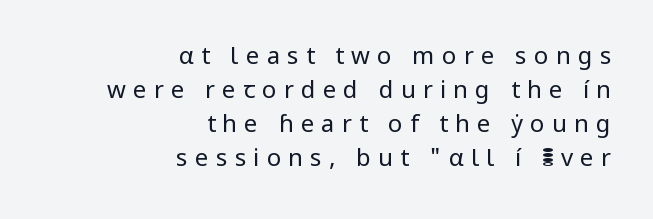
The text block is weighted toward the right margin, trailing off unevenly leftward. Successive baselines arrive at the customary interval. Words appear elongated and porous because spacing is wide. The axis of the letterforms is exactly vertical.
